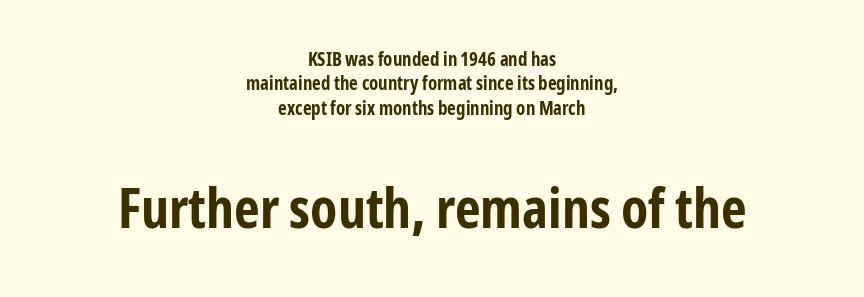
The image shows 56 px bold, condensed sans-serif type, upright; set centered, normal line spacing (1.28x), normal letter spacing, not underlined; the second (bottom) block is 2.95x larger; low stroke contrast and a medium x-height.
